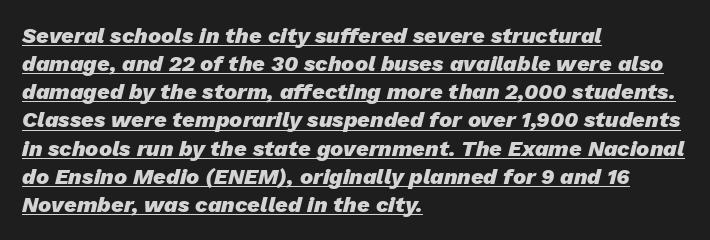
Q: Is the text bold? A: Yes.
Q: Is the text italic (slanted)? A: Yes, it leans right by about 13 degrees.
Q: Is the text underlined? A: Yes.
Q: How is the paragraph aligned? A: Left-aligned.
Q: Is the spacing between letters normal or unusually wide? A: Normal.
Q: Is the spacing between lines tight, normal or loose? A: Normal.
